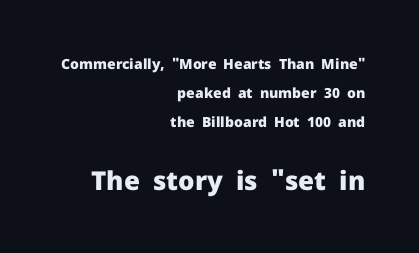
The image shows 26 px bold type, upright; set right-aligned, loose line spacing (2.08x), normal letter spacing, not underlined; the second (bottom) block is 1.86x larger.
